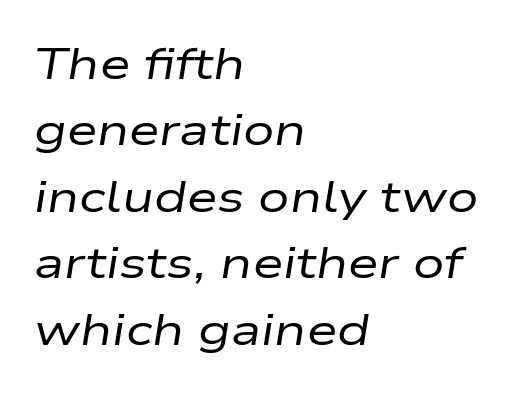
{"italic": "yes", "lean": "right", "slant_degrees": 9, "bold": "no", "weight": "regular", "width": "wide", "stroke_contrast": "low", "x_height": "medium", "monospaced": "no", "underline": "no", "align": "left", "line_spacing": "normal", "line_spacing_ratio": 1.51, "letter_spacing": "normal", "letter_spacing_em": 0.0, "glyph_px": 44}
